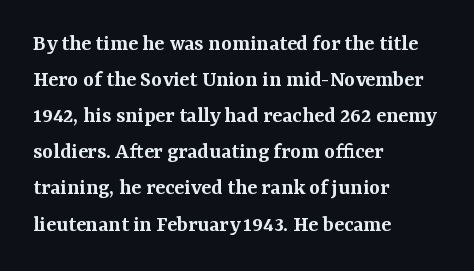
The image shows 23 px text type, upright; set left-aligned, normal line spacing (1.57x), normal letter spacing, not underlined.
